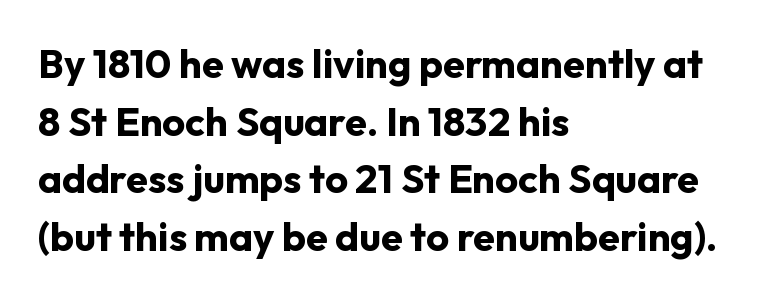
{"serif": "no", "italic": "no", "bold": "yes", "weight": "bold", "width": "normal", "stroke_contrast": "low", "x_height": "medium", "monospaced": "no", "underline": "no", "align": "left", "line_spacing": "normal", "line_spacing_ratio": 1.44, "letter_spacing": "normal", "letter_spacing_em": 0.0, "glyph_px": 40}
